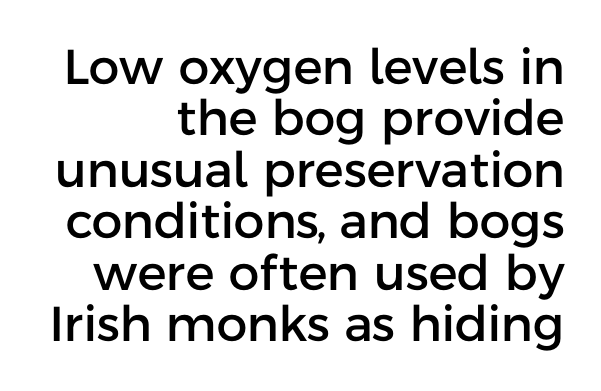
The image shows 49 px sans-serif type, upright; set right-aligned, tight line spacing (1.05x), normal letter spacing, not underlined; low stroke contrast and a medium x-height.
